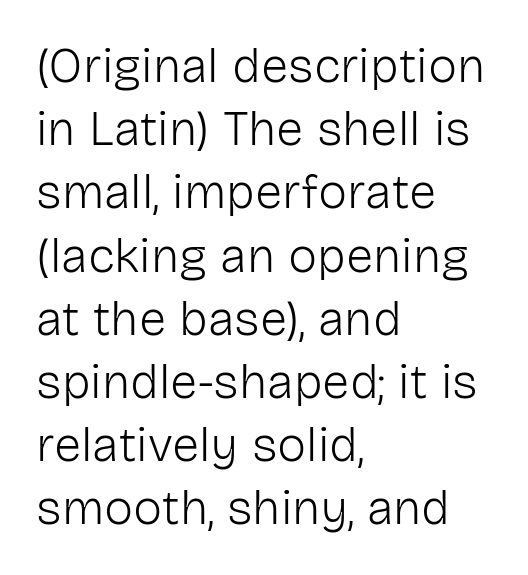
{"serif": "no", "italic": "no", "bold": "no", "weight": "light", "width": "normal", "stroke_contrast": "low", "x_height": "medium", "monospaced": "no", "underline": "no", "align": "left", "line_spacing": "normal", "line_spacing_ratio": 1.29, "letter_spacing": "normal", "letter_spacing_em": 0.0, "glyph_px": 49}
